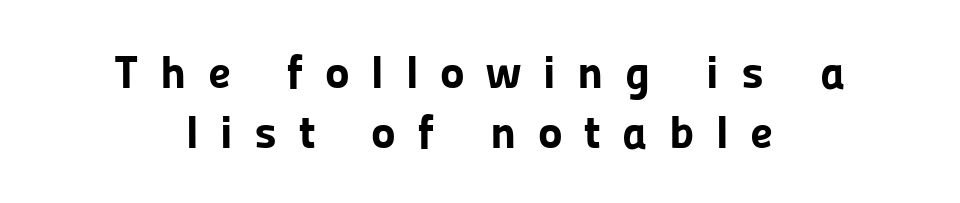
The image shows 47 px bold sans-serif type, upright; set centered, normal line spacing (1.27x), unusually wide letter spacing (+0.46 em), not underlined; low stroke contrast and a medium x-height.
